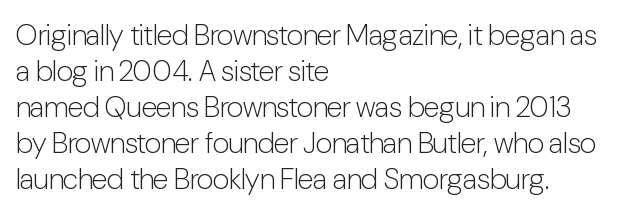
You could call the tracking neutral — neither tight nor loose. Think of a printed novel: that variable character pitch is what you see here. Line starts are locked; line ends wander. The font's upright variant was chosen for this text. The typeface chosen for these lines omits serifs.
